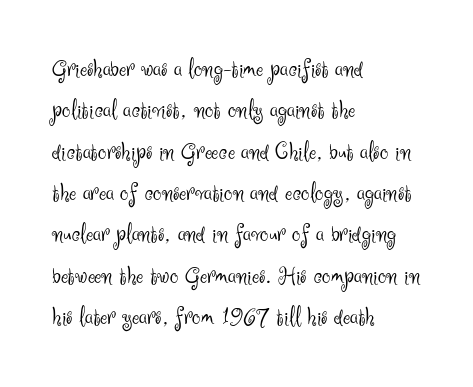
Q: Is the text bold? A: No.
Q: Is the text italic (slanted)? A: No, it is upright.
Q: Is the text underlined? A: No.
Q: How is the paragraph aligned? A: Left-aligned.
Q: Is the spacing between letters normal or unusually wide? A: Normal.
Q: Is the spacing between lines tight, normal or loose? A: Normal.
